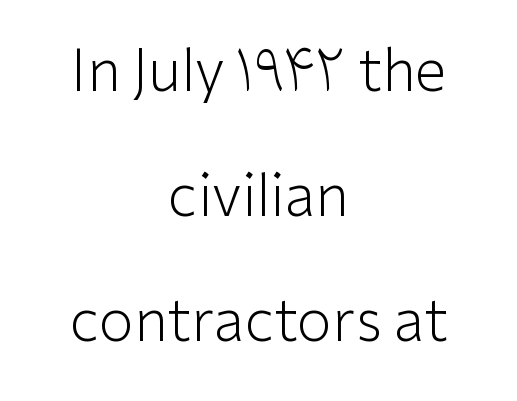
{"serif": "no", "italic": "no", "bold": "no", "weight": "light", "width": "normal", "stroke_contrast": "low", "x_height": "medium", "monospaced": "no", "underline": "no", "align": "center", "line_spacing": "loose", "line_spacing_ratio": 2.19, "letter_spacing": "normal", "letter_spacing_em": 0.0, "glyph_px": 57}
